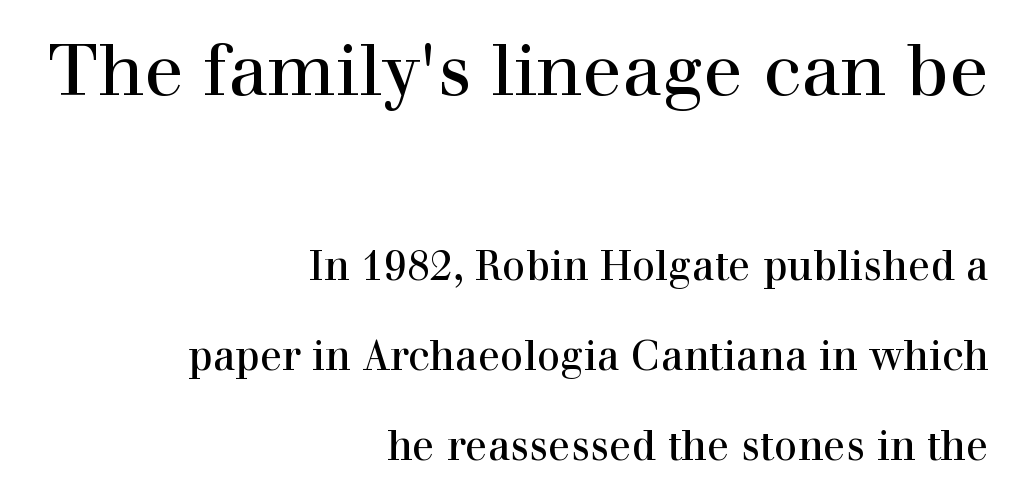
{"serif": "yes", "italic": "no", "width": "normal", "x_height": "medium", "monospaced": "no", "underline": "no", "align": "right", "line_spacing": "loose", "line_spacing_ratio": 2.19, "letter_spacing": "normal", "letter_spacing_em": 0.0, "larger_block": "first", "size_ratio": 1.76, "glyph_px": 72}
